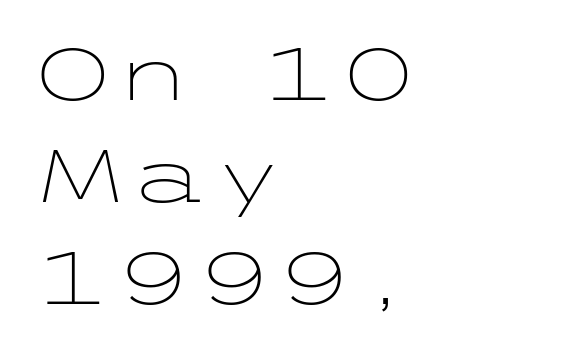
The image shows 73 px light, wide sans-serif type, upright; set left-aligned, normal line spacing (1.4x), normal letter spacing, not underlined; low stroke contrast and a medium x-height.
